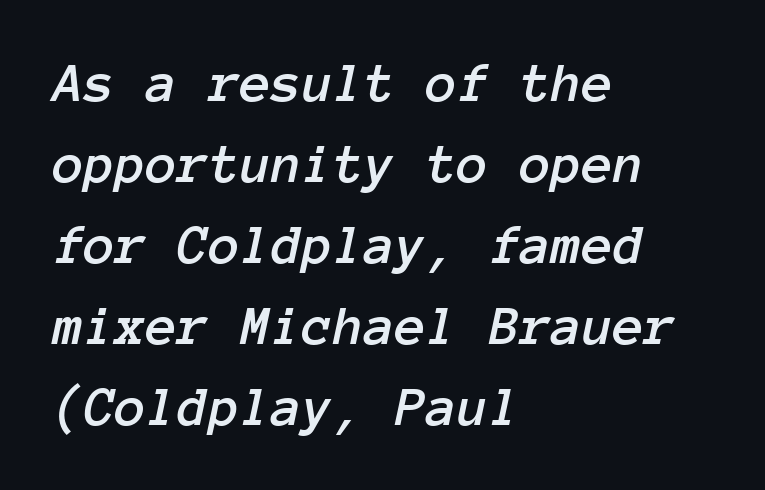
Is there much room between lines? A standard amount, neither cramped nor airy. Honestly, there is no underline to notice here at all. The rendering keeps characters at their native spacing. Monospaced: the letters line up in strict vertical columns. The setting favours the left margin, as ordinary paragraphs usually do. There's an unmistakable incline to the writing here.
